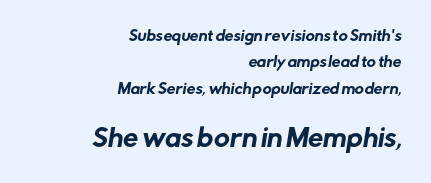
{"underline": "no", "align": "right", "line_spacing_ratio": 1.89, "letter_spacing": "normal", "letter_spacing_em": 0.0, "larger_block": "second", "size_ratio": 1.71, "glyph_px": 24}
